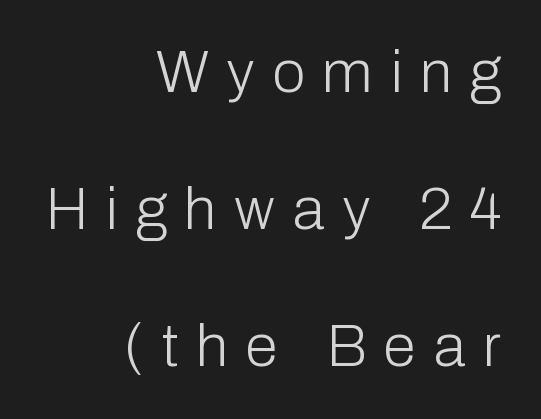
{"serif": "no", "italic": "no", "bold": "no", "weight": "light", "width": "normal", "stroke_contrast": "low", "x_height": "medium", "monospaced": "no", "underline": "no", "align": "right", "line_spacing": "loose", "line_spacing_ratio": 2.32, "letter_spacing": "wide", "letter_spacing_em": 0.3, "glyph_px": 59}
